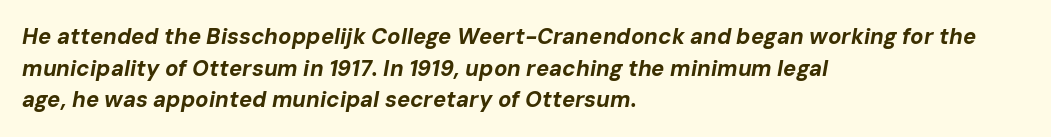
{"italic": "yes", "lean": "right", "slant_degrees": 10, "bold": "yes", "underline": "no", "align": "left", "line_spacing": "normal", "line_spacing_ratio": 1.44, "letter_spacing": "normal", "letter_spacing_em": 0.0, "glyph_px": 22}
